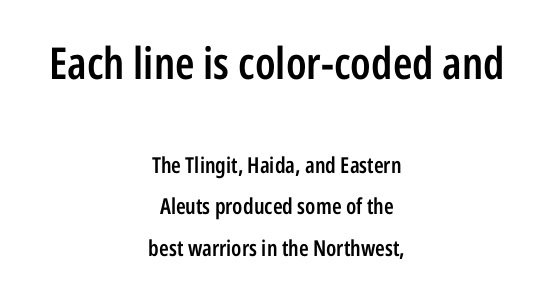
{"serif": "no", "italic": "no", "bold": "semi", "weight": "semibold", "width": "condensed", "stroke_contrast": "low", "x_height": "medium", "monospaced": "no", "underline": "no", "align": "center", "line_spacing_ratio": 1.88, "letter_spacing": "normal", "letter_spacing_em": 0.0, "larger_block": "first", "size_ratio": 2.0, "glyph_px": 44}
